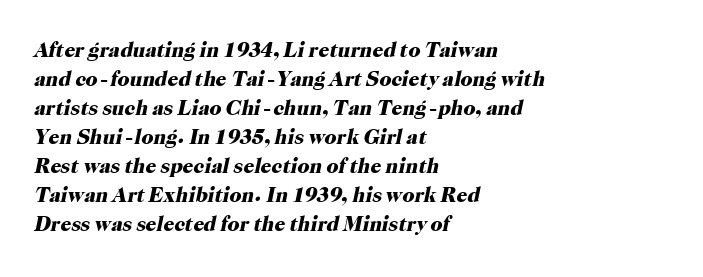
{"italic": "yes", "lean": "right", "slant_degrees": 12, "bold": "yes", "underline": "no", "align": "left", "line_spacing": "normal", "line_spacing_ratio": 1.38, "letter_spacing": "normal", "letter_spacing_em": 0.0, "glyph_px": 21}
